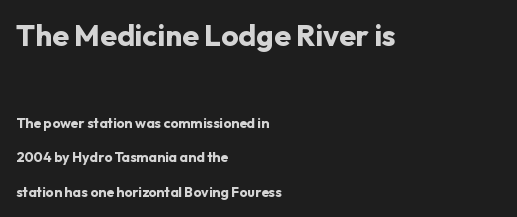
{"serif": "no", "italic": "no", "bold": "yes", "weight": "bold", "width": "normal", "stroke_contrast": "low", "x_height": "medium", "monospaced": "no", "underline": "no", "align": "left", "line_spacing": "loose", "line_spacing_ratio": 2.46, "letter_spacing": "normal", "letter_spacing_em": 0.0, "larger_block": "first", "size_ratio": 2.14, "glyph_px": 30}
